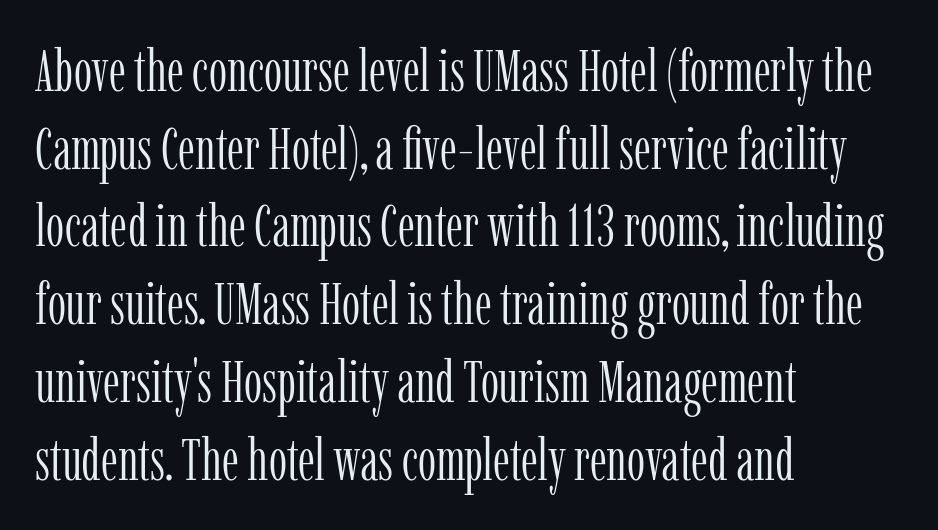
{"serif": "yes", "italic": "no", "bold": "no", "weight": "light", "width": "condensed", "stroke_contrast": "low", "x_height": "medium", "monospaced": "no", "underline": "no", "align": "left", "line_spacing": "normal", "line_spacing_ratio": 1.34, "letter_spacing": "normal", "letter_spacing_em": 0.0, "glyph_px": 58}
